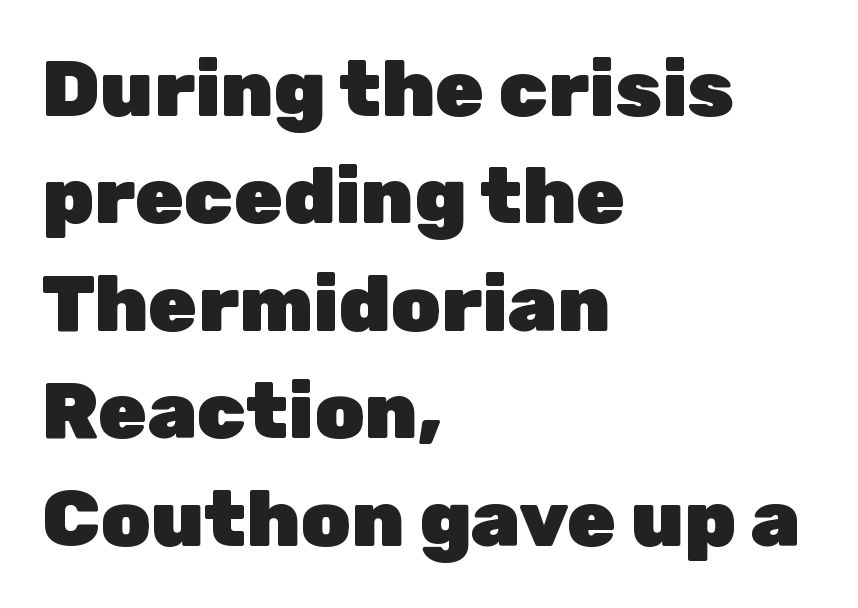
Horizontal alignment here is leftward, the default for most running prose. The letters stand straight up with perfectly vertical stems. Note the varied advance widths — an 'i' is clearly narrower than an 'm'. The block of text has a typical density, with ordinary space between rows. This rendering leaves character spacing at its baseline value. The area under the type is left untouched.
